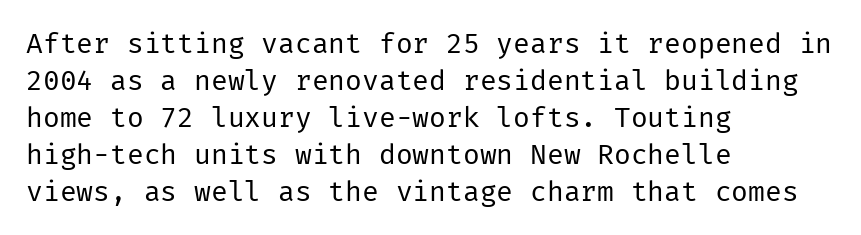
{"serif": "no", "italic": "no", "bold": "no", "weight": "regular", "width": "normal", "stroke_contrast": "low", "x_height": "medium", "underline": "no", "align": "left", "line_spacing": "normal", "line_spacing_ratio": 1.32, "letter_spacing": "normal", "letter_spacing_em": 0.0, "glyph_px": 28}
